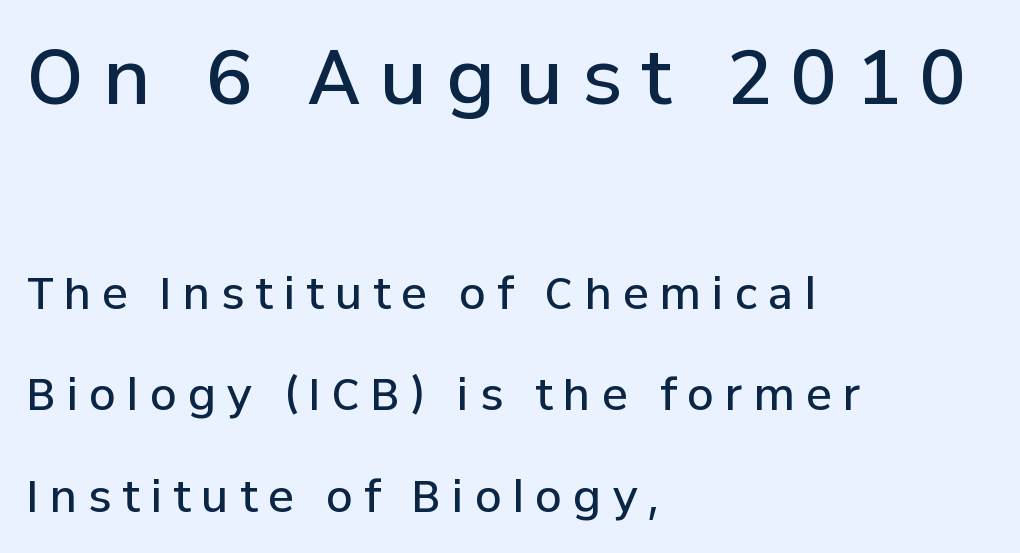
The image shows 75 px semibold sans-serif type, upright; set left-aligned, loose line spacing (2.36x), unusually wide letter spacing (+0.26 em), not underlined; the first (top) block is 1.74x larger; low stroke contrast and a medium x-height.
